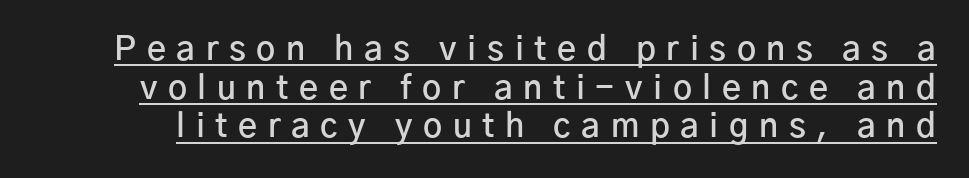
{"serif": "no", "italic": "no", "bold": "semi", "weight": "semibold", "width": "normal", "stroke_contrast": "low", "x_height": "medium", "monospaced": "no", "underline": "yes", "line_spacing_ratio": 1.17, "letter_spacing": "wide", "letter_spacing_em": 0.32, "glyph_px": 33}
